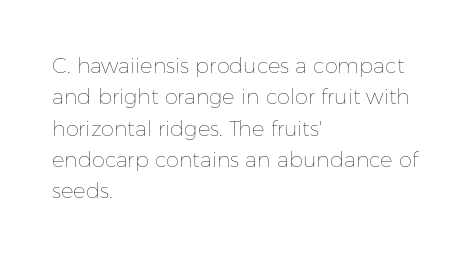
The image shows 21 px text type, upright; set left-aligned, normal line spacing (1.49x), normal letter spacing, not underlined.
